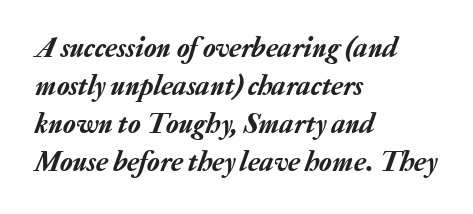
The image shows 29 px text type, italic (leaning right); set left-aligned, normal line spacing (1.31x), normal letter spacing, not underlined; low stroke contrast and a medium x-height.
